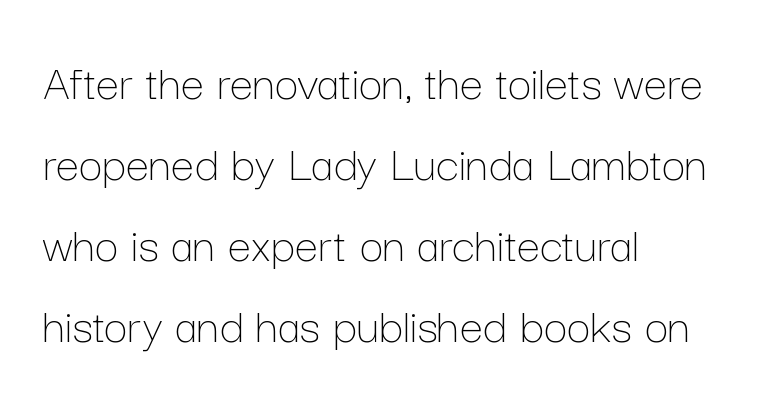
The image shows 52 px thin type, upright; set left-aligned, normal line spacing (1.56x), normal letter spacing, not underlined; low stroke contrast and a medium x-height.
